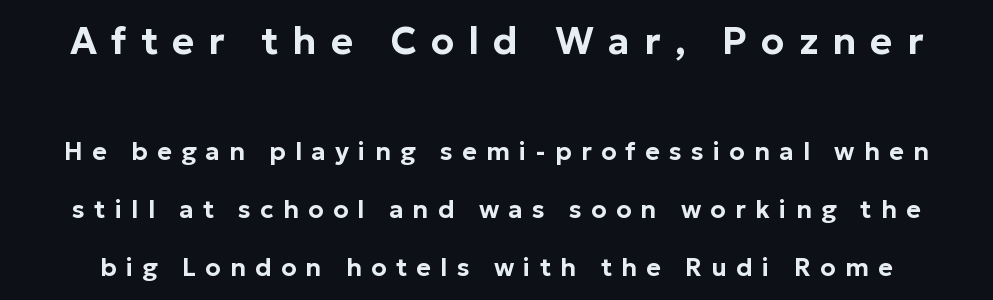
{"serif": "no", "italic": "no", "width": "normal", "stroke_contrast": "low", "x_height": "medium", "monospaced": "no", "underline": "no", "line_spacing": "loose", "line_spacing_ratio": 2.33, "letter_spacing": "wide", "letter_spacing_em": 0.37, "larger_block": "first", "size_ratio": 1.52, "glyph_px": 38}
